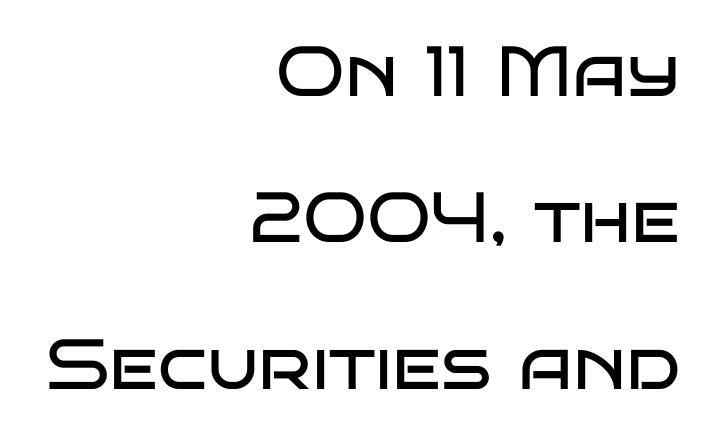
The image shows 71 px regular-weight, wide sans-serif type, upright; set right-aligned, loose line spacing (2.06x), normal letter spacing, not underlined; low stroke contrast and a large x-height.
